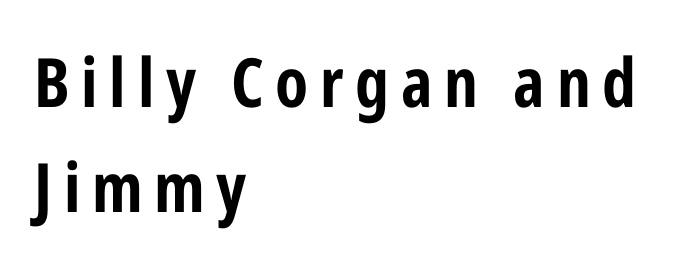
The image shows 68 px bold, condensed sans-serif type, upright; set left-aligned, normal line spacing (1.54x), not underlined; low stroke contrast and a medium x-height.
